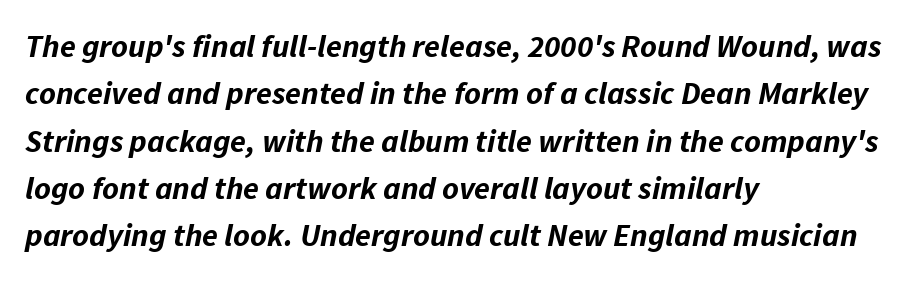
{"italic": "yes", "lean": "right", "slant_degrees": 11, "bold": "yes", "weight": "bold", "width": "normal", "stroke_contrast": "low", "x_height": "medium", "monospaced": "no", "underline": "no", "align": "left", "line_spacing": "normal", "line_spacing_ratio": 1.48, "letter_spacing": "normal", "letter_spacing_em": 0.0, "glyph_px": 32}
